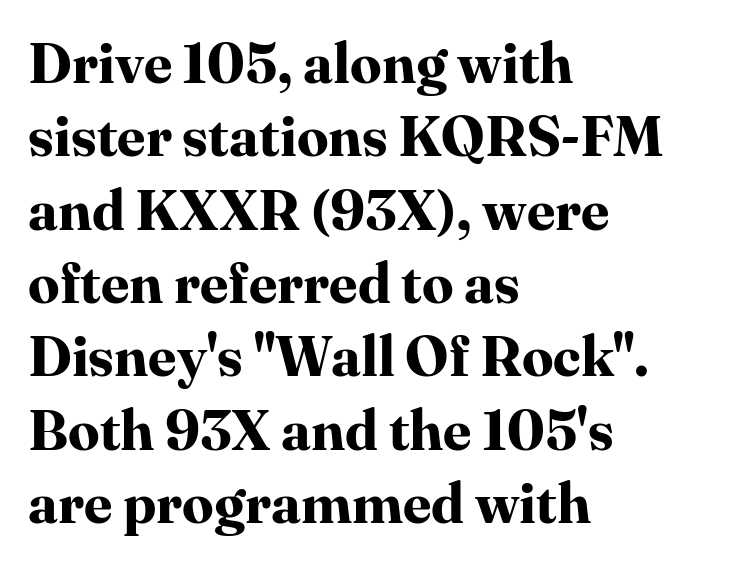
Q: Is the text bold? A: Yes.
Q: Is the text italic (slanted)? A: No, it is upright.
Q: Is the typeface a serif or a sans-serif typeface? A: Serif.
Q: Is the text underlined? A: No.
Q: How is the paragraph aligned? A: Left-aligned.
Q: Is the spacing between letters normal or unusually wide? A: Normal.
Q: Is the spacing between lines tight, normal or loose? A: Normal.
Q: Width (condensed, normal, or wide)? A: Normal.
Q: Stroke contrast? A: High.
Q: x-height? A: Medium.
Q: Monospaced? A: No.
